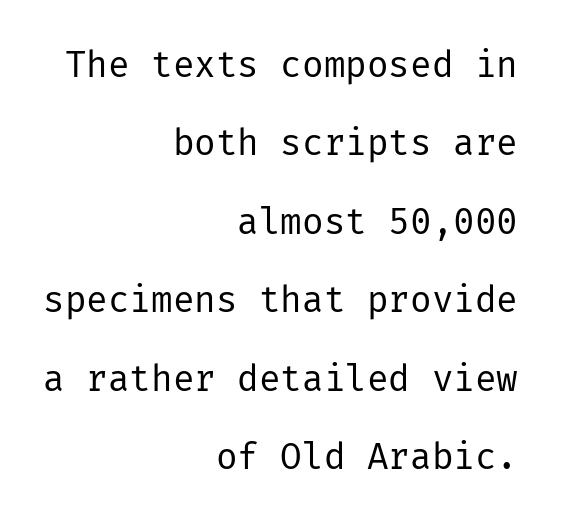
If you drew a line through each stem, it would be perfectly vertical. Line spacing here is loose. Regarding serifs, this sample does without them. Underline: absent.
